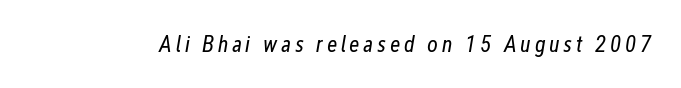
The image shows 23 px text type, italic (leaning right); set not underlined.
